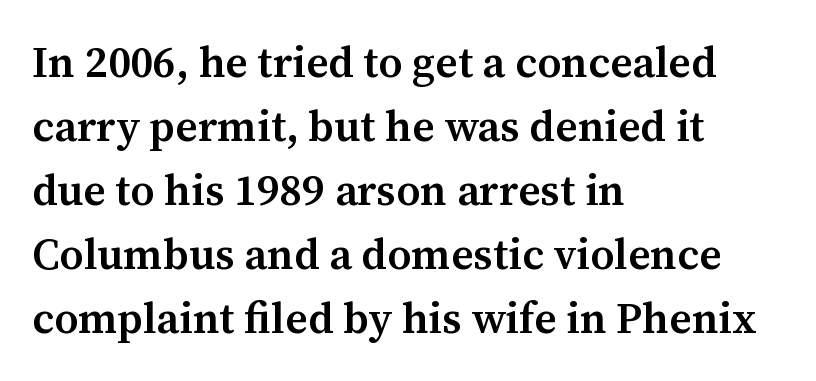
The image shows 43 px semibold serif type, upright; set left-aligned, normal line spacing (1.49x), normal letter spacing, not underlined; medium stroke contrast and a medium x-height.
